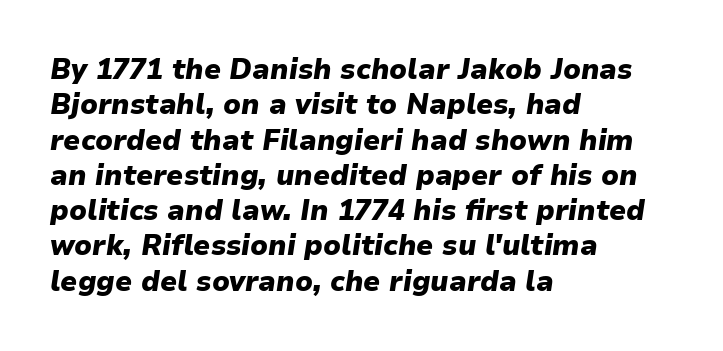
Q: Is the text bold? A: Yes.
Q: Is the text italic (slanted)? A: Yes, it leans right by about 9 degrees.
Q: Is the text underlined? A: No.
Q: How is the paragraph aligned? A: Left-aligned.
Q: Is the spacing between letters normal or unusually wide? A: Normal.
Q: Is the spacing between lines tight, normal or loose? A: Normal.
Q: Width (condensed, normal, or wide)? A: Normal.
Q: Stroke contrast? A: Low.
Q: x-height? A: Medium.
Q: Monospaced? A: No.
